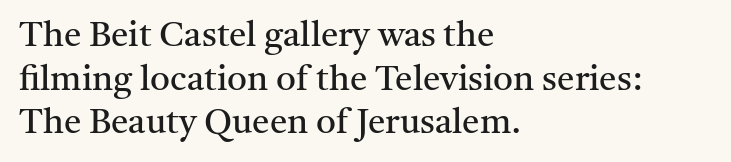
The image shows 35 px regular-weight serif type, upright; set left-aligned, normal line spacing (1.25x), normal letter spacing, not underlined; medium stroke contrast and a medium x-height.
